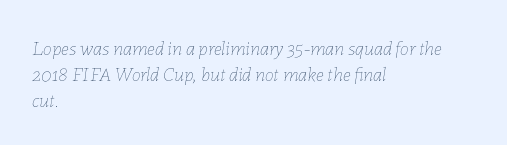
The image shows 20 px text type, italic (leaning right); set left-aligned, normal line spacing (1.29x), normal letter spacing, not underlined.
